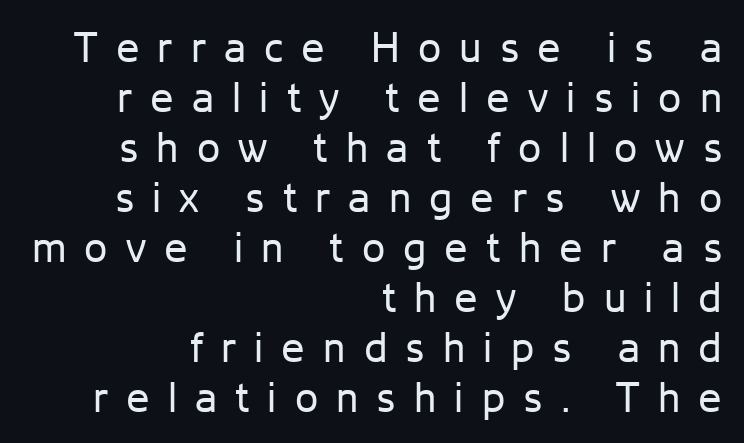
Q: Is the text bold? A: No.
Q: Is the text italic (slanted)? A: No, it is upright.
Q: Is the typeface a serif or a sans-serif typeface? A: Sans-serif.
Q: Is the text underlined? A: No.
Q: How is the paragraph aligned? A: Right-aligned.
Q: Is the spacing between letters normal or unusually wide? A: Unusually wide.
Q: Width (condensed, normal, or wide)? A: Normal.
Q: Stroke contrast? A: Low.
Q: x-height? A: Medium.
Q: Monospaced? A: No.
